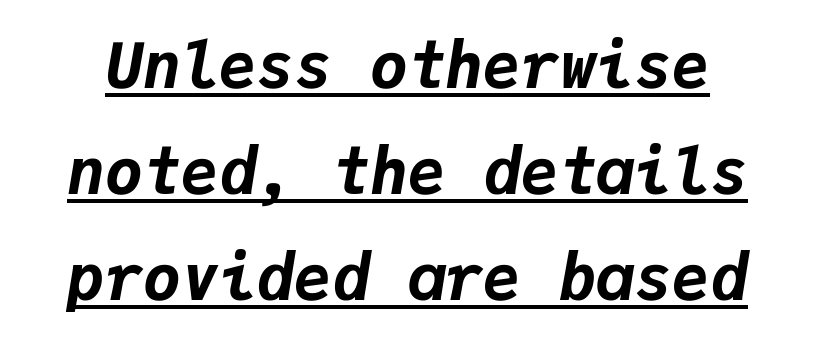
The image shows 63 px bold type, italic (leaning right), monospaced; set normal line spacing (1.68x), normal letter spacing, underlined; low stroke contrast and a medium x-height.
